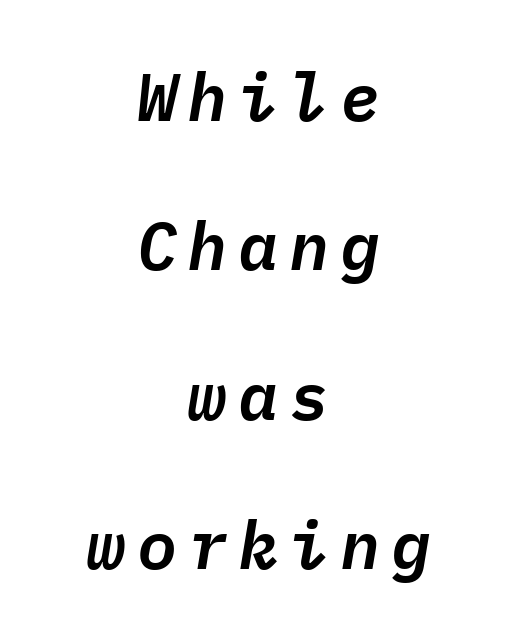
Q: Is the text italic (slanted)? A: Yes, it leans right by about 9 degrees.
Q: Is the text underlined? A: No.
Q: How is the paragraph aligned? A: Centered.
Q: Is the spacing between lines tight, normal or loose? A: Loose.
Q: Width (condensed, normal, or wide)? A: Normal.
Q: Stroke contrast? A: Low.
Q: x-height? A: Medium.
Q: Monospaced? A: Yes.
